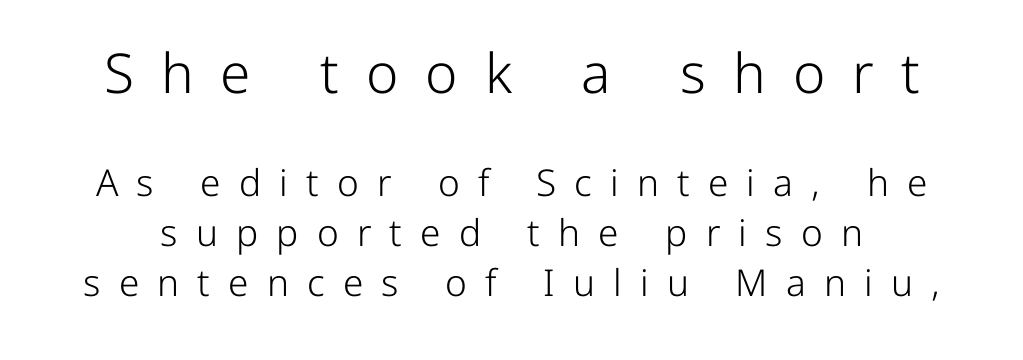
What stands out about the letter spacing? Its width — letters are far apart. These lines are rendered in a variable-pitch font. The letterforms sit at book weight or below. Type without underlining.
